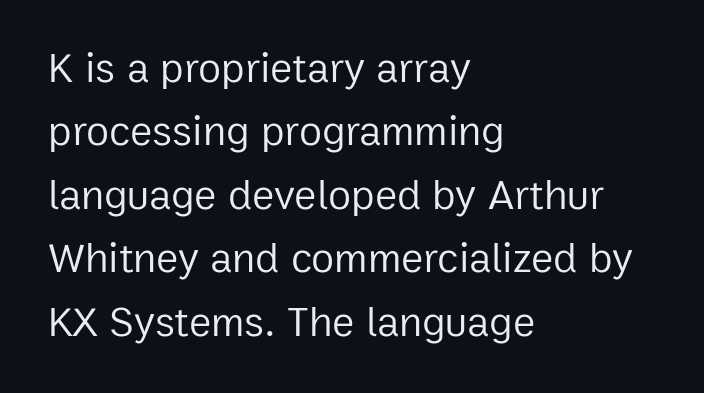
Do the characters align in a grid? No, the font is proportional. This reads as an unemphasized weight, regular at the heaviest. Reading down the block, your eye returns to a fixed left position each line. Characters remain perfectly vertical along every line.
